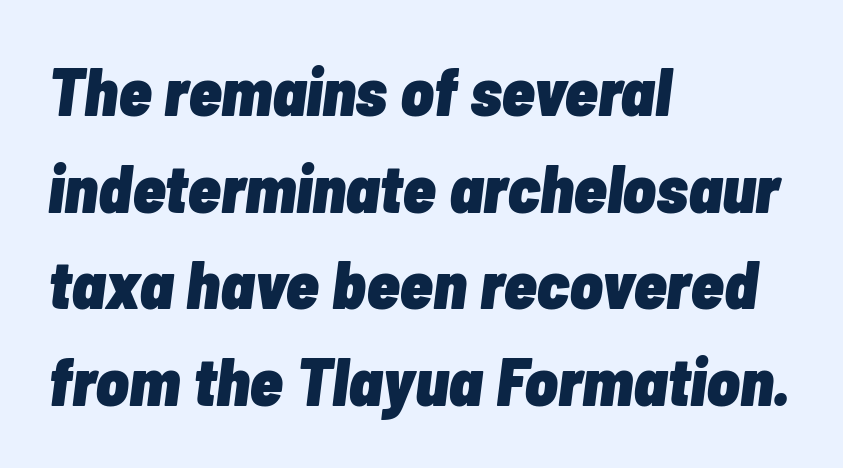
Q: Is the text bold? A: Yes.
Q: Is the text italic (slanted)? A: Yes, it leans right by about 7 degrees.
Q: Is the text underlined? A: No.
Q: How is the paragraph aligned? A: Left-aligned.
Q: Is the spacing between letters normal or unusually wide? A: Normal.
Q: Is the spacing between lines tight, normal or loose? A: Normal.
Q: Width (condensed, normal, or wide)? A: Condensed.
Q: Stroke contrast? A: Low.
Q: x-height? A: Medium.
Q: Monospaced? A: No.
